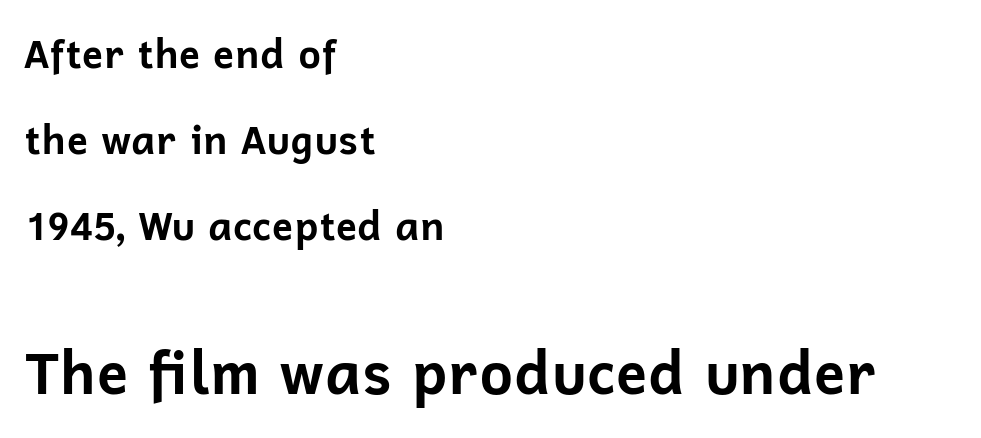
The image shows 58 px bold sans-serif type, upright; set left-aligned, loose line spacing (2.2x), normal letter spacing, not underlined; the second (bottom) block is 1.49x larger; low stroke contrast and a medium x-height.
